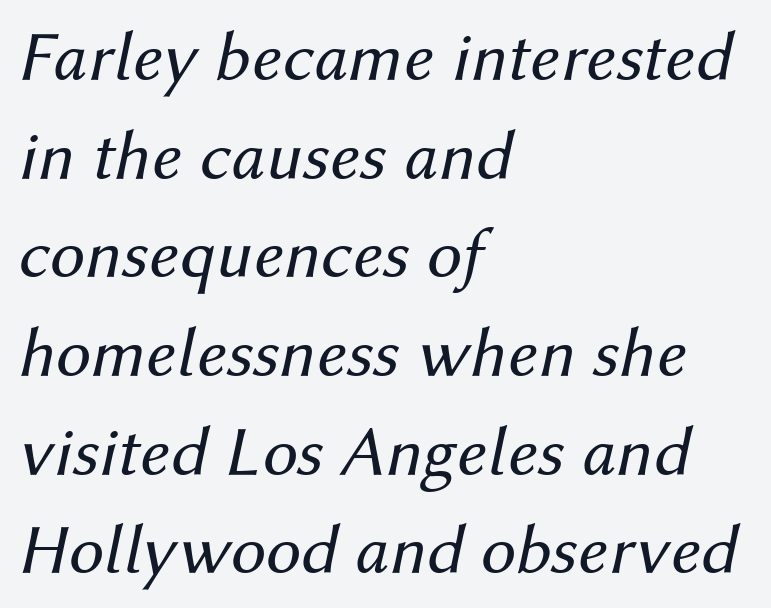
{"italic": "yes", "lean": "right", "slant_degrees": 12, "bold": "no", "weight": "regular", "width": "normal", "stroke_contrast": "medium", "x_height": "medium", "monospaced": "no", "underline": "no", "align": "left", "line_spacing": "normal", "line_spacing_ratio": 1.39, "letter_spacing": "normal", "letter_spacing_em": 0.0, "glyph_px": 71}
